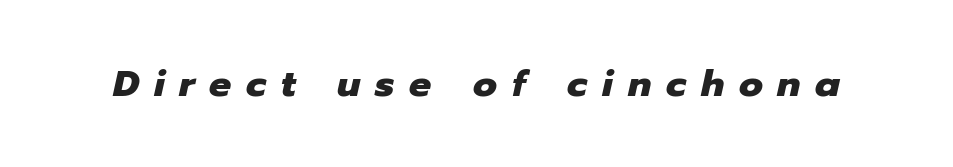
Q: Is the text bold? A: Yes.
Q: Is the text italic (slanted)? A: Yes, it leans right by about 12 degrees.
Q: Is the text underlined? A: No.
Q: Is the spacing between letters normal or unusually wide? A: Unusually wide.
Q: Width (condensed, normal, or wide)? A: Normal.
Q: Stroke contrast? A: Low.
Q: x-height? A: Medium.
Q: Monospaced? A: No.
